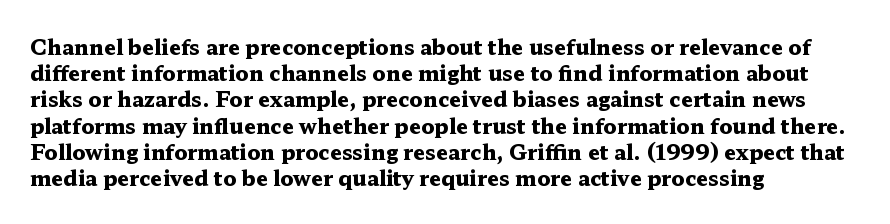
Does the weight exceed regular? Yes, all the way to bold. A typesetter would mark this as roman, not italic. The glyphs are unaccompanied by any horizontal stroke below them. Interline gaps are of average width in this sample. The horizontal fit of the characters is conventional and even.
